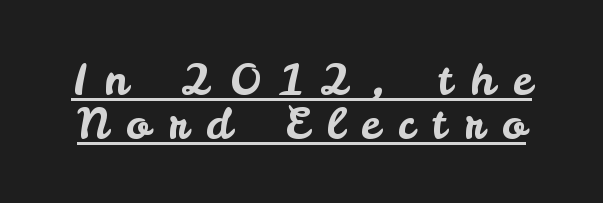
Q: Is the text italic (slanted)? A: Yes.
Q: Is the typeface a serif or a sans-serif typeface? A: Sans-serif.
Q: Is the text underlined? A: Yes.
Q: Is the spacing between letters normal or unusually wide? A: Unusually wide.
Q: Is the spacing between lines tight, normal or loose? A: Tight.
Q: Width (condensed, normal, or wide)? A: Normal.
Q: Stroke contrast? A: Low.
Q: x-height? A: Small.
Q: Monospaced? A: No.
